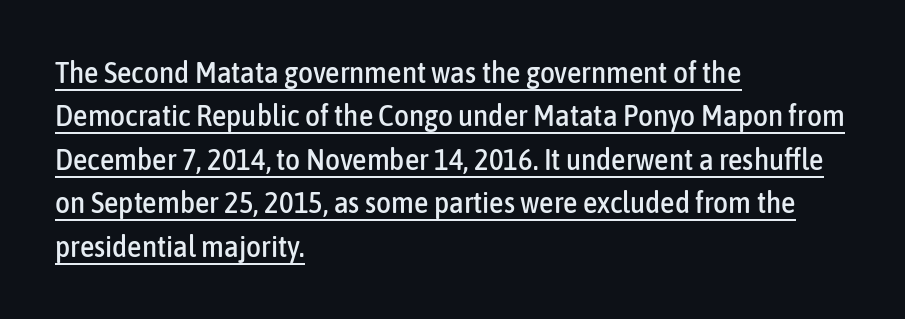
Stroke terminals: plain, sans-serif. Like a heading marked for emphasis, these lines bear an underscore. This sample has the flowing, uneven cadence of proportional lettering. Compared with typical paragraphs, the rows here are spaced about the same.
